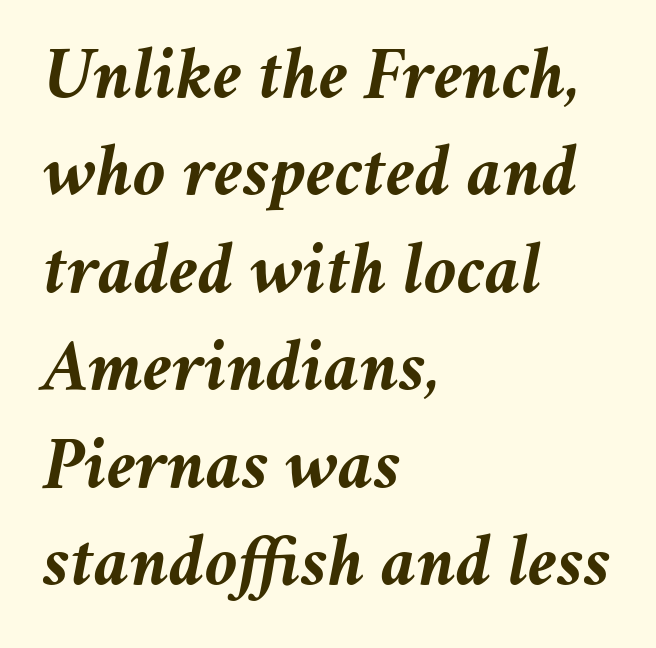
Plain, unruled lines of type. Rendered with sloped, italic letterforms. A classic flush-left, rag-right setting is used for this passage. Compared with typical body copy, the letter spacing here is the same. Note the varied advance widths — an 'i' is clearly narrower than an 'm'. Look at the stroke-to-counter ratio: heavy, a bold.
